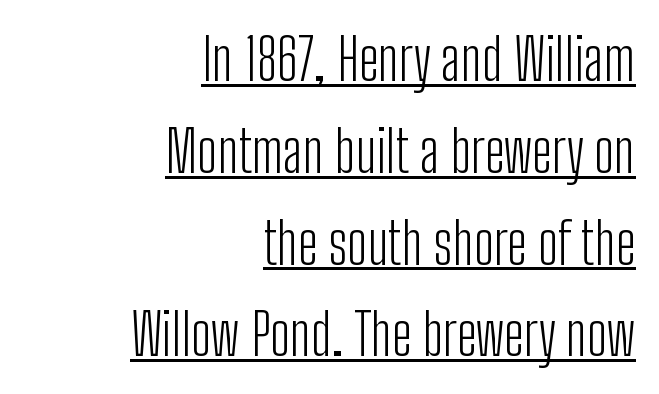
The image shows 57 px light, condensed sans-serif type, upright; set right-aligned, normal line spacing (1.61x), normal letter spacing, underlined; low stroke contrast and a medium x-height.
